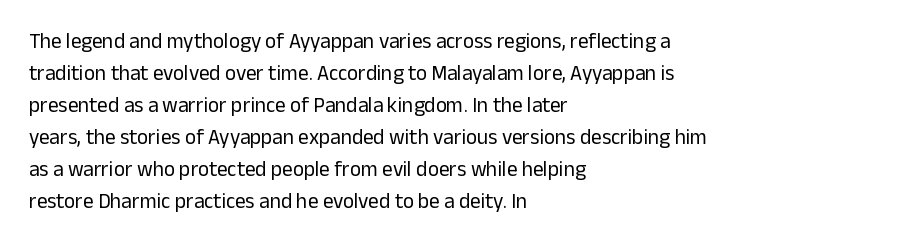
Q: Is the text bold? A: No.
Q: Is the text italic (slanted)? A: No, it is upright.
Q: Is the text underlined? A: No.
Q: How is the paragraph aligned? A: Left-aligned.
Q: Is the spacing between letters normal or unusually wide? A: Normal.
Q: Is the spacing between lines tight, normal or loose? A: Normal.
